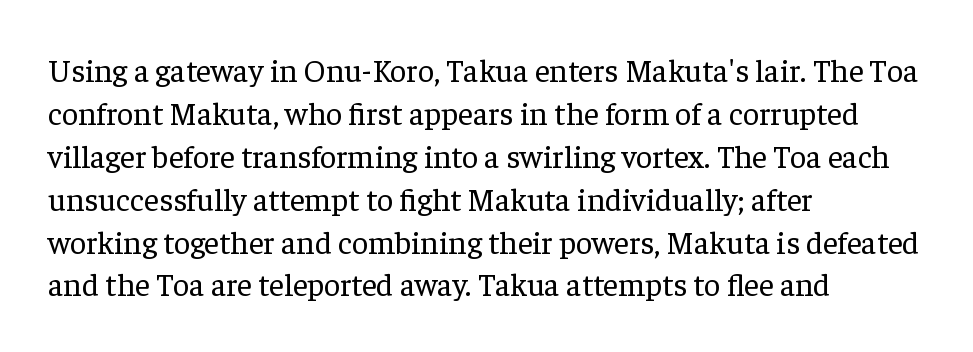
Glyph-to-glyph distance matches everyday printed text. In terms of posture, this sample is upright. No word sits above an underline. How would I describe the line gaps? Plain and ordinary.
